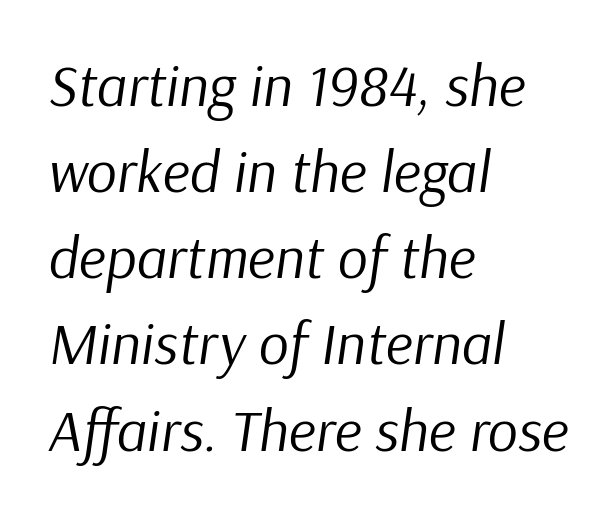
The image shows 59 px regular-weight type, italic (leaning right); set left-aligned, normal line spacing (1.46x), normal letter spacing, not underlined; low stroke contrast and a medium x-height.
